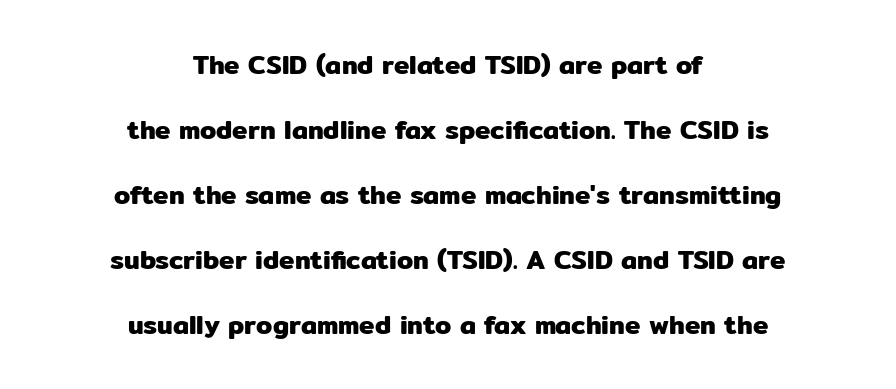
The typesetter chose a symmetrical, centered arrangement here. This is roman type, the default non-slanted kind. Only glyphs here, with clear space below each row. The block of text is sparse from top to bottom, with ample space between rows. This sample uses plain, unmodified letter spacing.
